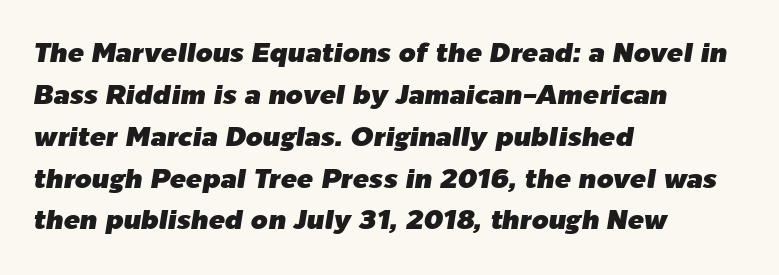
{"italic": "yes", "lean": "right", "slant_degrees": 9, "underline": "no", "align": "left", "line_spacing": "normal", "line_spacing_ratio": 1.55, "letter_spacing": "normal", "letter_spacing_em": 0.0, "glyph_px": 27}
